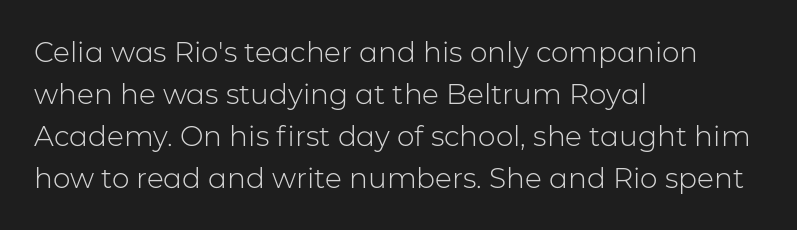
{"serif": "no", "italic": "no", "bold": "no", "weight": "light", "width": "normal", "stroke_contrast": "low", "x_height": "medium", "monospaced": "no", "underline": "no", "align": "left", "line_spacing": "normal", "line_spacing_ratio": 1.5, "letter_spacing": "normal", "letter_spacing_em": 0.0, "glyph_px": 28}
